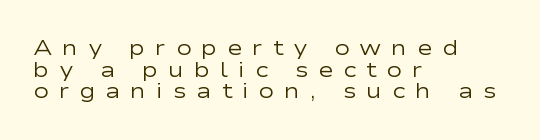
Inter-character spacing is expanded well beyond the font's built-in metrics. The font sits on the lighter half of the weight spectrum, regular included. A typesetter would call this leading minimal, almost set solid. A clean baseline with only descenders dipping below it. This rendering uses left alignment, leaving the right contour irregular. Designer's note — italics off, roman on.
